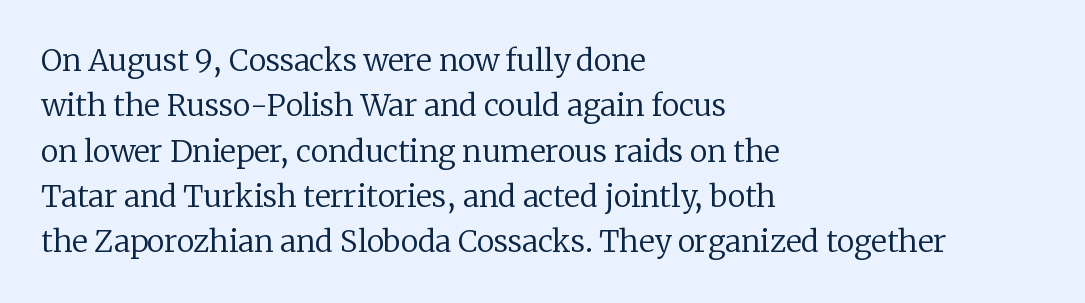
{"serif": "yes", "italic": "no", "bold": "no", "weight": "regular", "width": "normal", "stroke_contrast": "low", "x_height": "medium", "monospaced": "no", "underline": "no", "align": "left", "line_spacing": "normal", "line_spacing_ratio": 1.51, "letter_spacing": "normal", "letter_spacing_em": 0.0, "glyph_px": 30}
